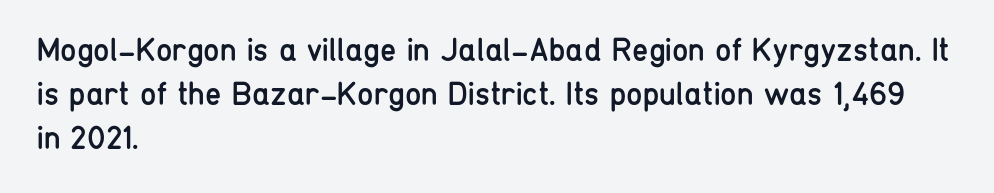
Notice how the stems are strictly vertical — no italics here. You could call the tracking neutral — neither tight nor loose. Nobody drew a line under any word here. The rendering uses a moderate line-height, typical for paragraphs. Is the type heavy? It reads as light-to-regular instead.
